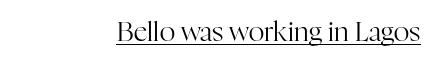
{"italic": "no", "bold": "no", "underline": "yes", "letter_spacing": "normal", "letter_spacing_em": 0.0, "glyph_px": 27}
